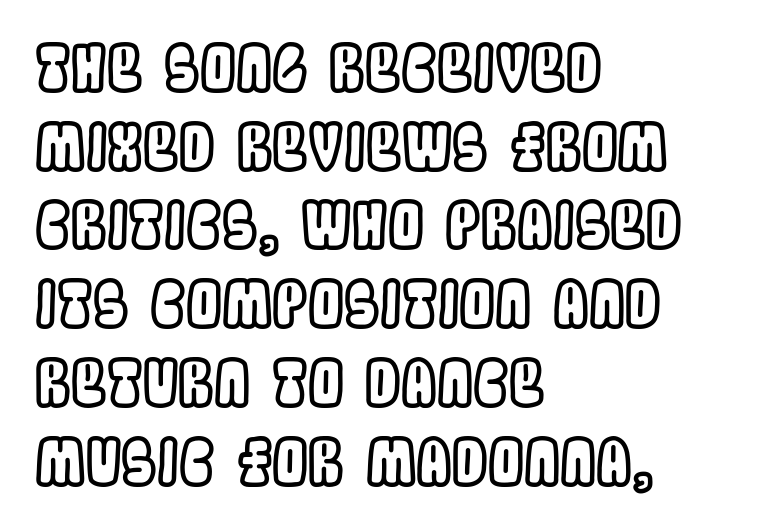
{"italic": "no", "width": "condensed", "x_height": "large", "monospaced": "no", "underline": "no", "align": "left", "line_spacing_ratio": 1.23, "letter_spacing": "normal", "letter_spacing_em": 0.0, "glyph_px": 64}
